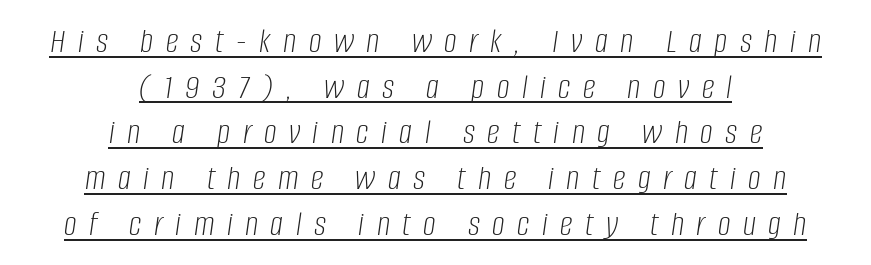
Q: Is the text bold? A: No.
Q: Is the text italic (slanted)? A: Yes, it leans right by about 8 degrees.
Q: Is the text underlined? A: Yes.
Q: How is the paragraph aligned? A: Centered.
Q: Is the spacing between letters normal or unusually wide? A: Unusually wide.
Q: Is the spacing between lines tight, normal or loose? A: Normal.
Q: Width (condensed, normal, or wide)? A: Condensed.
Q: Stroke contrast? A: Low.
Q: x-height? A: Large.
Q: Monospaced? A: No.
